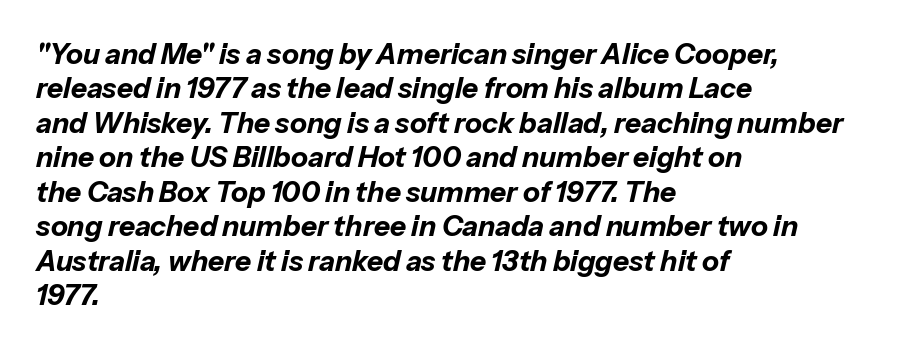
The image shows 28 px bold type, italic (leaning right); set left-aligned, line spacing 1.23x, normal letter spacing, not underlined; low stroke contrast and a medium x-height.
